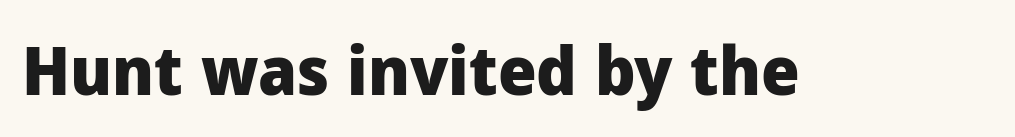
{"serif": "no", "italic": "no", "bold": "yes", "weight": "heavy", "width": "normal", "stroke_contrast": "low", "x_height": "medium", "monospaced": "no", "underline": "no", "letter_spacing": "normal", "letter_spacing_em": 0.0, "glyph_px": 68}
